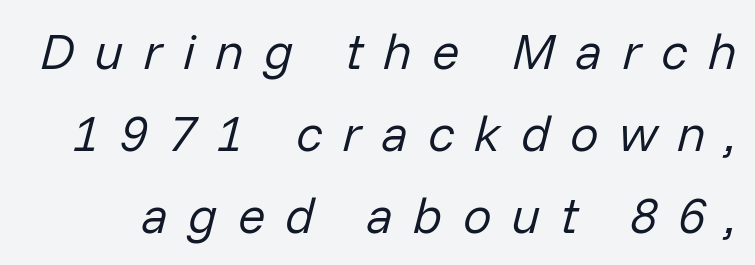
The image shows 51 px regular-weight type, italic (leaning right); set normal line spacing (1.61x), unusually wide letter spacing (+0.39 em), not underlined; low stroke contrast and a medium x-height.
